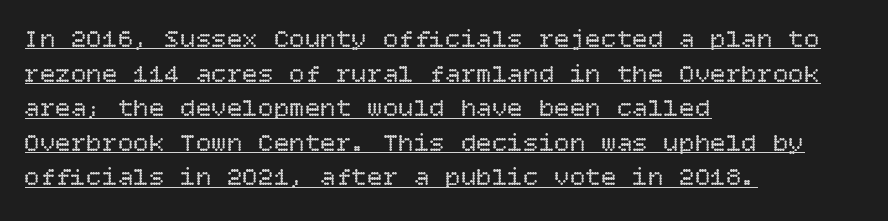
Q: Is the text bold? A: No.
Q: Is the text italic (slanted)? A: No, it is upright.
Q: Is the text underlined? A: Yes.
Q: How is the paragraph aligned? A: Left-aligned.
Q: Is the spacing between letters normal or unusually wide? A: Normal.
Q: Is the spacing between lines tight, normal or loose? A: Normal.
